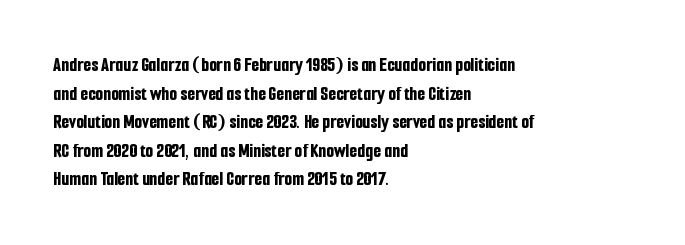
Q: Is the text bold? A: Yes.
Q: Is the text italic (slanted)? A: No, it is upright.
Q: Is the text underlined? A: No.
Q: How is the paragraph aligned? A: Left-aligned.
Q: Is the spacing between letters normal or unusually wide? A: Normal.
Q: Is the spacing between lines tight, normal or loose? A: Normal.
